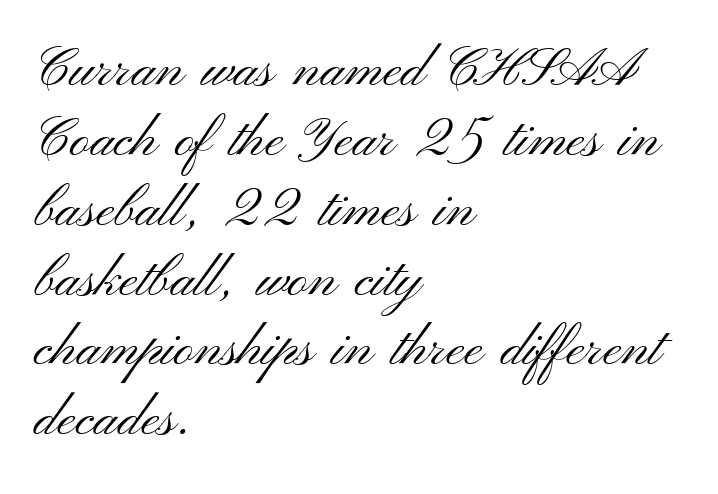
Q: Is the text bold? A: No.
Q: Is the text italic (slanted)? A: Yes.
Q: Is the typeface a serif or a sans-serif typeface? A: Sans-serif.
Q: Is the text underlined? A: No.
Q: How is the paragraph aligned? A: Left-aligned.
Q: Is the spacing between letters normal or unusually wide? A: Normal.
Q: Is the spacing between lines tight, normal or loose? A: Normal.
Q: Width (condensed, normal, or wide)? A: Wide.
Q: Stroke contrast? A: Medium.
Q: x-height? A: Small.
Q: Monospaced? A: No.
